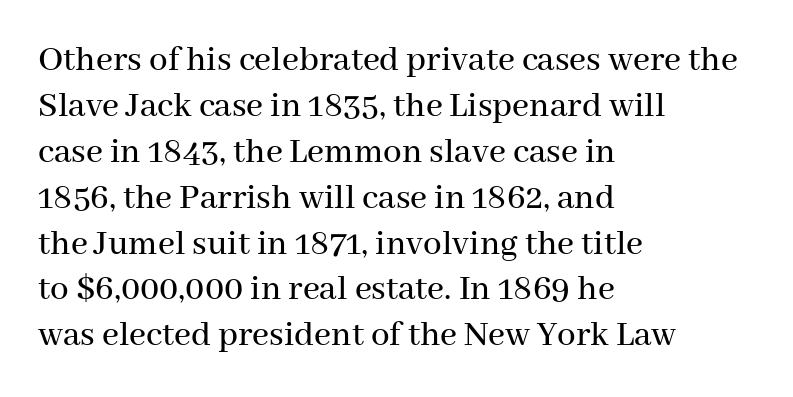
Q: Is the text italic (slanted)? A: No, it is upright.
Q: Is the typeface a serif or a sans-serif typeface? A: Serif.
Q: Is the text underlined? A: No.
Q: How is the paragraph aligned? A: Left-aligned.
Q: Is the spacing between letters normal or unusually wide? A: Normal.
Q: Width (condensed, normal, or wide)? A: Normal.
Q: Stroke contrast? A: Medium.
Q: x-height? A: Medium.
Q: Monospaced? A: No.
